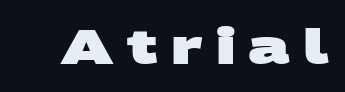
The image shows 48 px heavy, wide sans-serif type; set unusually wide letter spacing (+0.27 em), not underlined; medium stroke contrast and a large x-height.
